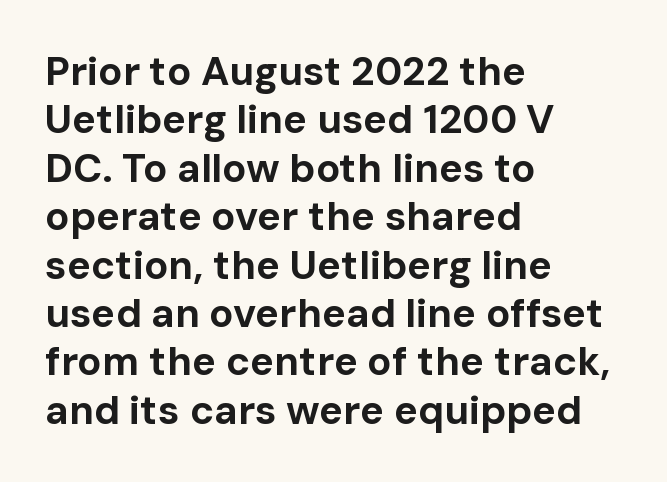
Q: Is the text bold? A: Yes.
Q: Is the text italic (slanted)? A: No, it is upright.
Q: Is the typeface a serif or a sans-serif typeface? A: Sans-serif.
Q: Is the text underlined? A: No.
Q: How is the paragraph aligned? A: Left-aligned.
Q: Is the spacing between letters normal or unusually wide? A: Normal.
Q: Width (condensed, normal, or wide)? A: Normal.
Q: Stroke contrast? A: Low.
Q: x-height? A: Medium.
Q: Monospaced? A: No.
